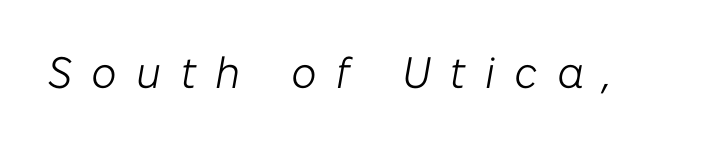
{"italic": "yes", "lean": "right", "slant_degrees": 10, "bold": "no", "weight": "light", "width": "normal", "stroke_contrast": "low", "x_height": "medium", "monospaced": "no", "underline": "no", "letter_spacing": "wide", "letter_spacing_em": 0.44, "glyph_px": 44}
